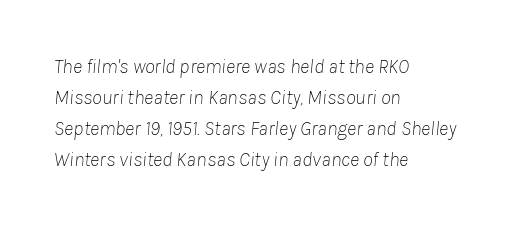
Q: Is the text bold? A: No.
Q: Is the text italic (slanted)? A: Yes, it leans right by about 8 degrees.
Q: Is the text underlined? A: No.
Q: How is the paragraph aligned? A: Left-aligned.
Q: Is the spacing between letters normal or unusually wide? A: Normal.
Q: Is the spacing between lines tight, normal or loose? A: Normal.
